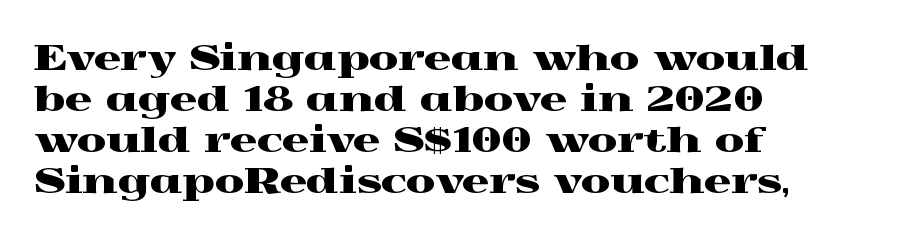
The letters advance in unequal steps, a hallmark of proportional type. The passage shown is not underscored anywhere. Posture: upright roman. You can tell from the footed stems that serif type was used. The line texture is even and compact thanks to regular tracking.
